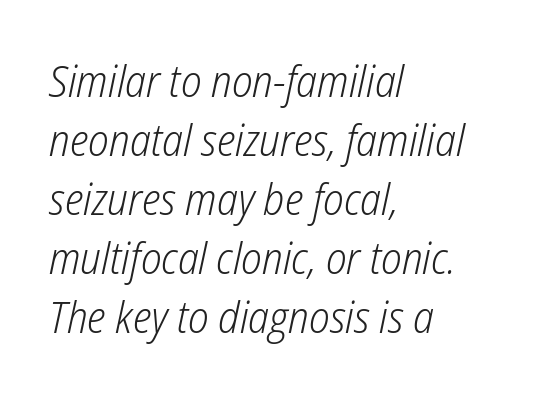
Q: Is the text bold? A: No.
Q: Is the text italic (slanted)? A: Yes, it leans right by about 12 degrees.
Q: Is the text underlined? A: No.
Q: How is the paragraph aligned? A: Left-aligned.
Q: Is the spacing between letters normal or unusually wide? A: Normal.
Q: Is the spacing between lines tight, normal or loose? A: Normal.
Q: Width (condensed, normal, or wide)? A: Condensed.
Q: Stroke contrast? A: Low.
Q: x-height? A: Medium.
Q: Monospaced? A: No.
